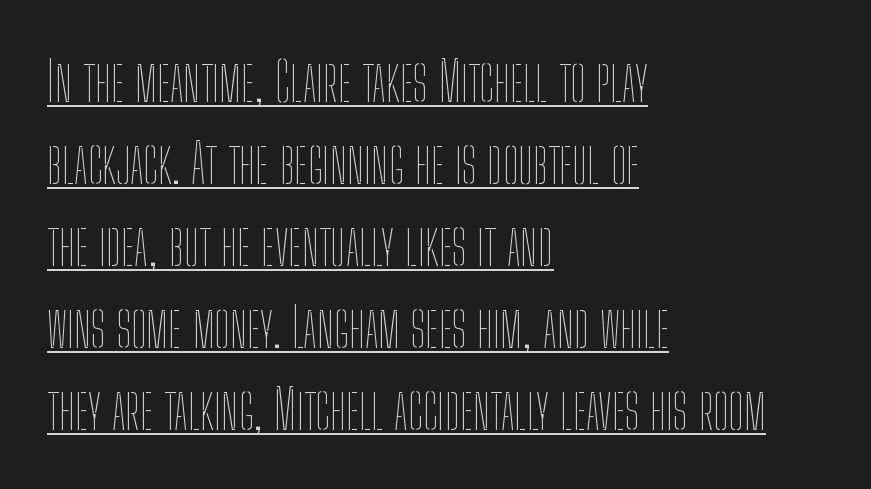
Q: Is the text bold? A: No.
Q: Is the text italic (slanted)? A: No, it is upright.
Q: Is the text underlined? A: Yes.
Q: How is the paragraph aligned? A: Left-aligned.
Q: Is the spacing between letters normal or unusually wide? A: Normal.
Q: Is the spacing between lines tight, normal or loose? A: Normal.
Q: Width (condensed, normal, or wide)? A: Condensed.
Q: Stroke contrast? A: Low.
Q: x-height? A: Medium.
Q: Monospaced? A: No.
